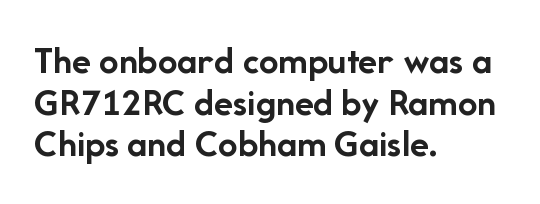
The image shows 39 px semibold sans-serif type, upright; set left-aligned, tight line spacing (1.07x), normal letter spacing, not underlined; low stroke contrast and a medium x-height.
